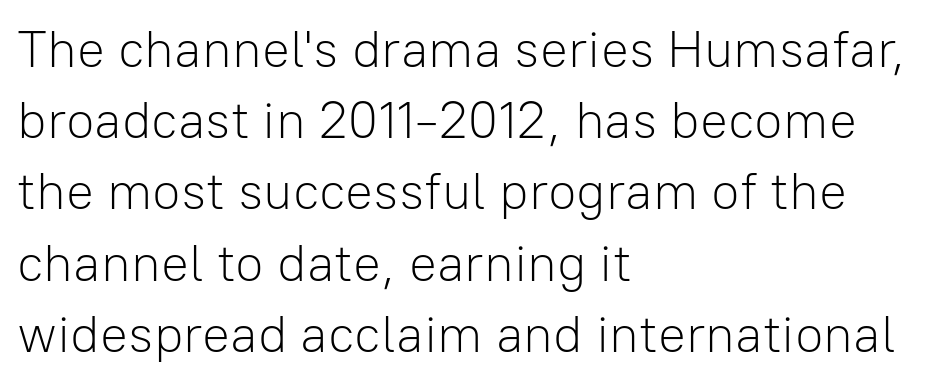
The image shows 52 px light sans-serif type, upright; set left-aligned, normal line spacing (1.37x), normal letter spacing, not underlined; low stroke contrast and a medium x-height.
